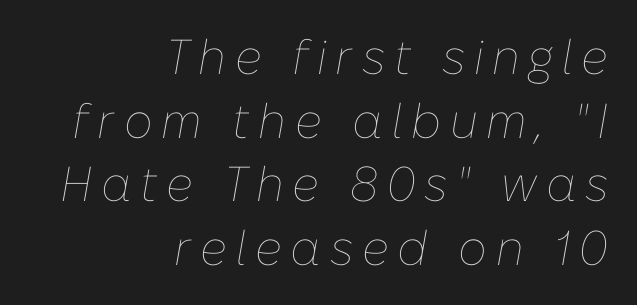
The image shows 49 px thin type, italic (leaning right); set right-aligned, normal line spacing (1.3x), not underlined; low stroke contrast and a medium x-height.
